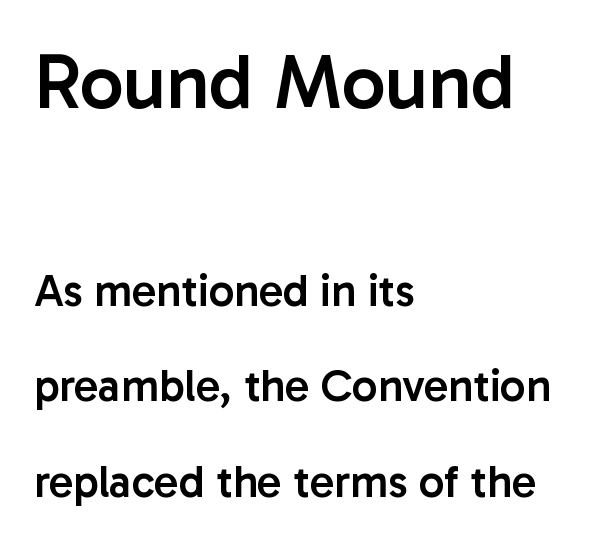
{"serif": "no", "italic": "no", "bold": "semi", "weight": "semibold", "width": "normal", "stroke_contrast": "low", "x_height": "medium", "monospaced": "no", "underline": "no", "align": "left", "line_spacing": "loose", "line_spacing_ratio": 2.13, "letter_spacing": "normal", "letter_spacing_em": 0.0, "larger_block": "first", "size_ratio": 1.73, "glyph_px": 78}
